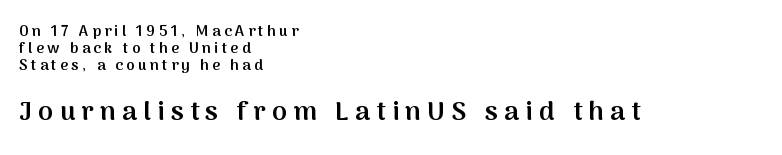
{"italic": "no", "bold": "semi", "underline": "no", "align": "left", "line_spacing": "tight", "line_spacing_ratio": 1.12, "letter_spacing": "wide", "letter_spacing_em": 0.23, "larger_block": "second", "size_ratio": 1.8, "glyph_px": 27}
